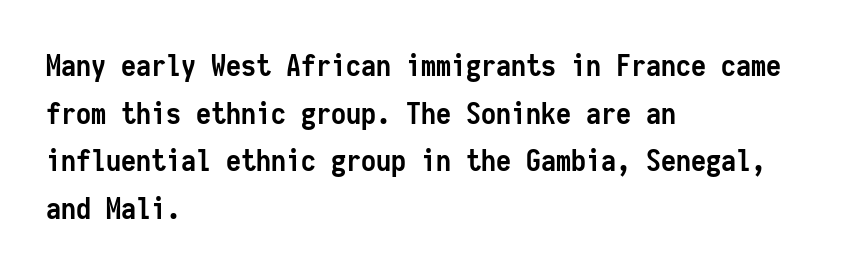
The image shows 30 px semibold, condensed sans-serif type, upright, monospaced; set left-aligned, normal line spacing (1.59x), normal letter spacing, not underlined; low stroke contrast and a medium x-height.
